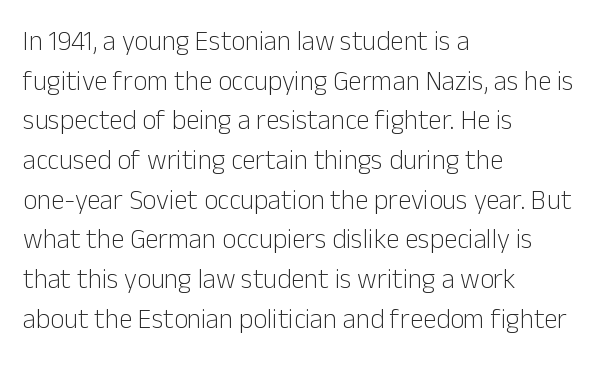
{"italic": "no", "bold": "no", "underline": "no", "align": "left", "line_spacing": "normal", "line_spacing_ratio": 1.47, "letter_spacing": "normal", "letter_spacing_em": 0.0, "glyph_px": 27}
